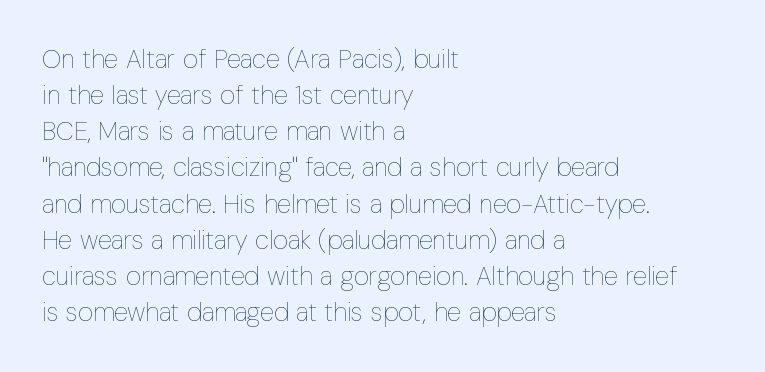
{"italic": "no", "bold": "no", "underline": "no", "align": "left", "line_spacing": "normal", "line_spacing_ratio": 1.39, "letter_spacing": "normal", "letter_spacing_em": 0.0, "glyph_px": 26}
